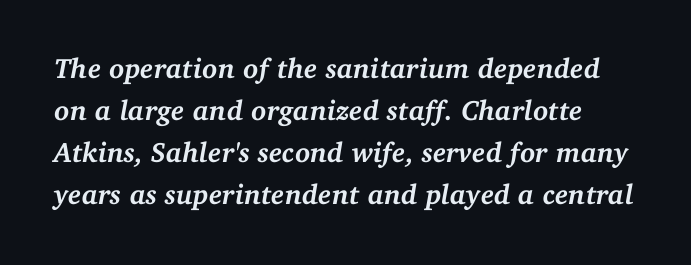
One glance says typical: line gaps are just what's usual. The space directly below the letters is spotless. Heavy, bold letterforms. Is this a fixed-width face? No — the glyphs have proportional, varying widths. It's the slanting kind of type.
